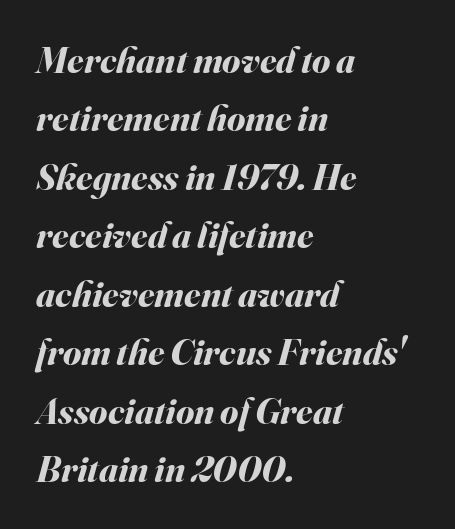
The image shows 37 px bold type, italic (leaning right); set left-aligned, normal line spacing (1.58x), normal letter spacing, not underlined; medium stroke contrast and a small x-height.
